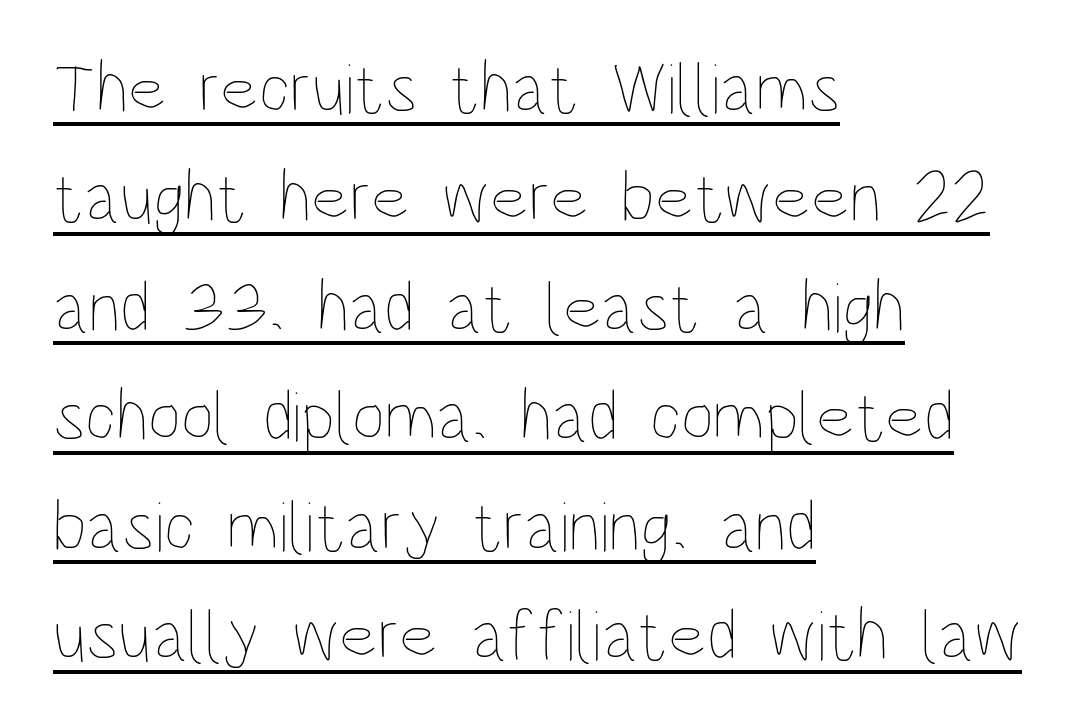
The image shows 72 px thin, condensed type, upright; set left-aligned, normal line spacing (1.52x), normal letter spacing, underlined; low stroke contrast and a large x-height.
